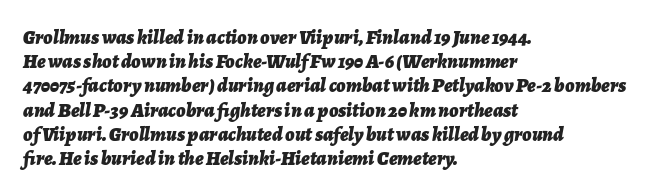
The image shows 20 px bold type, italic (leaning right); set left-aligned, line spacing 1.21x, normal letter spacing, not underlined.
